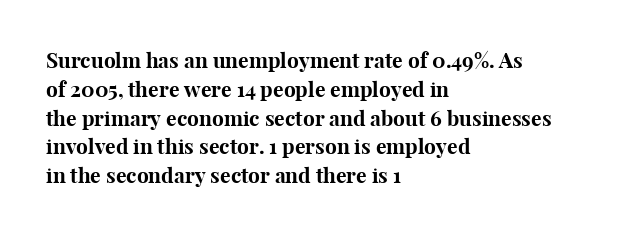
The image shows 21 px bold type, upright; set left-aligned, normal line spacing (1.37x), normal letter spacing, not underlined.
